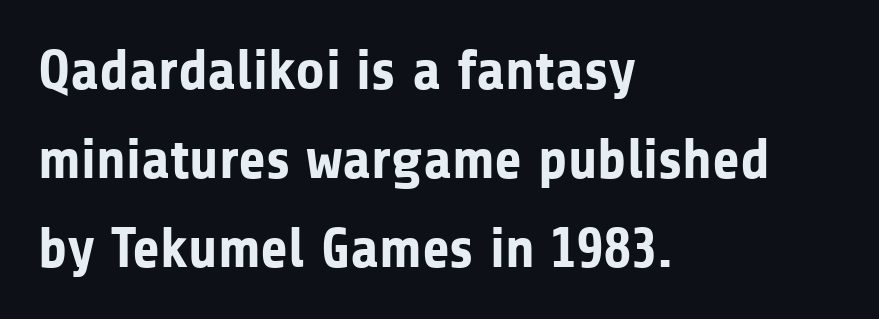
Q: Is the text bold? A: Yes.
Q: Is the text italic (slanted)? A: No, it is upright.
Q: Is the typeface a serif or a sans-serif typeface? A: Sans-serif.
Q: Is the text underlined? A: No.
Q: How is the paragraph aligned? A: Left-aligned.
Q: Is the spacing between letters normal or unusually wide? A: Normal.
Q: Is the spacing between lines tight, normal or loose? A: Normal.
Q: Width (condensed, normal, or wide)? A: Normal.
Q: Stroke contrast? A: Low.
Q: x-height? A: Medium.
Q: Monospaced? A: No.
